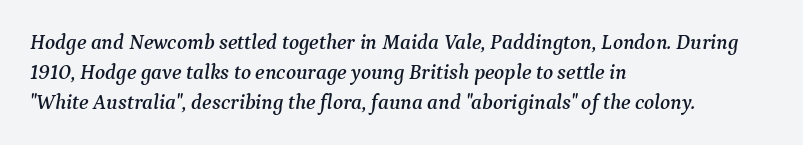
The image shows 21 px text type, italic (leaning right); set left-aligned, normal line spacing (1.42x), normal letter spacing, not underlined.
